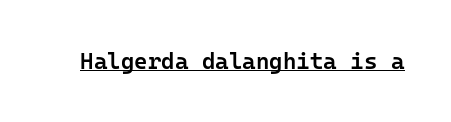
{"italic": "no", "bold": "semi", "underline": "yes", "letter_spacing": "normal", "letter_spacing_em": 0.0, "glyph_px": 23}
